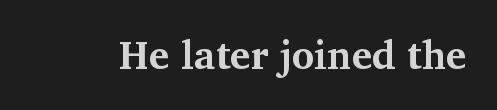
Q: Is the text bold? A: Yes.
Q: Is the text italic (slanted)? A: No, it is upright.
Q: Is the typeface a serif or a sans-serif typeface? A: Serif.
Q: Is the text underlined? A: No.
Q: Is the spacing between letters normal or unusually wide? A: Normal.
Q: Width (condensed, normal, or wide)? A: Normal.
Q: Stroke contrast? A: Medium.
Q: x-height? A: Medium.
Q: Monospaced? A: No.
